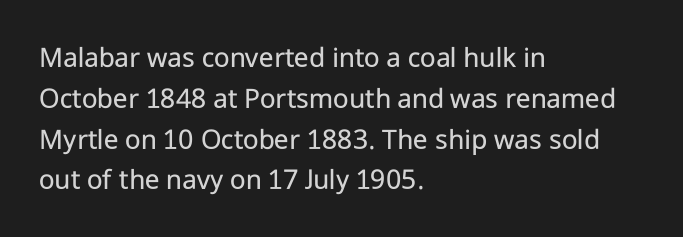
Q: Is the text bold? A: No.
Q: Is the text italic (slanted)? A: No, it is upright.
Q: Is the typeface a serif or a sans-serif typeface? A: Sans-serif.
Q: Is the text underlined? A: No.
Q: How is the paragraph aligned? A: Left-aligned.
Q: Is the spacing between letters normal or unusually wide? A: Normal.
Q: Is the spacing between lines tight, normal or loose? A: Normal.
Q: Width (condensed, normal, or wide)? A: Normal.
Q: Stroke contrast? A: Low.
Q: x-height? A: Medium.
Q: Monospaced? A: No.
